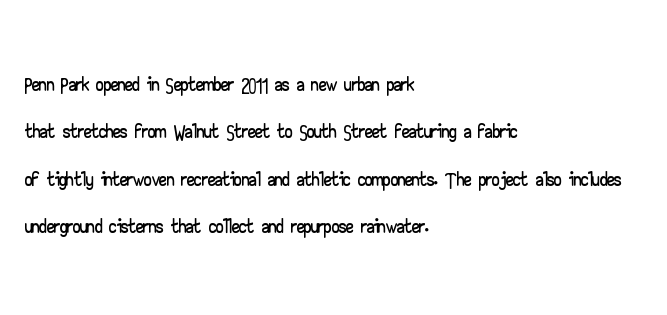
{"serif": "no", "italic": "no", "width": "wide", "stroke_contrast": "low", "x_height": "small", "monospaced": "no", "underline": "no", "align": "left", "line_spacing": "normal", "line_spacing_ratio": 1.58, "letter_spacing": "normal", "letter_spacing_em": 0.0, "glyph_px": 30}
